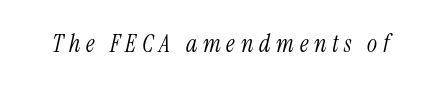
The lettering tilts uniformly, giving the passage an italic look. No extra ink here — the face is not bold. The space directly below the letters is spotless. Characters follow at a spacing far wider than the type designer built in.
